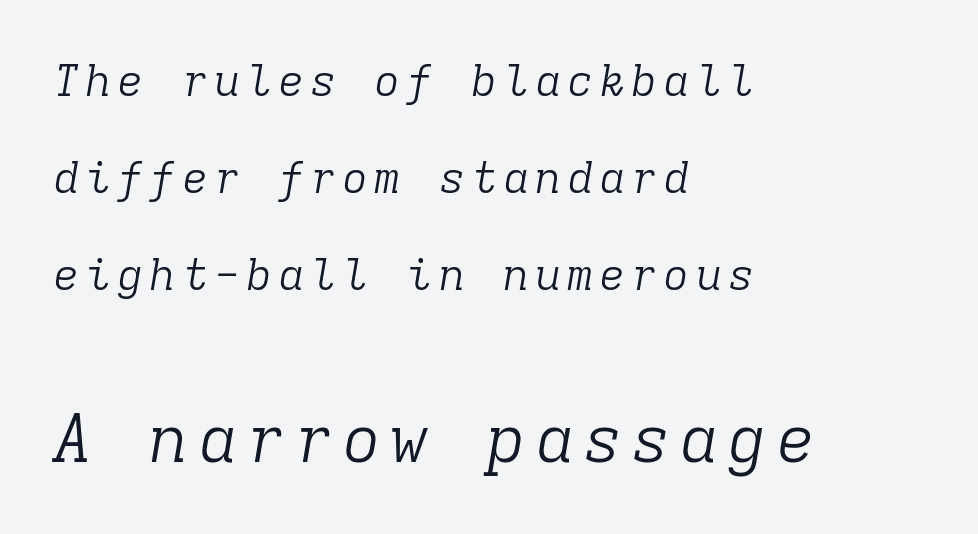
The specimen reads as italic at a glance. The baseline area is clear. The designer gave the closing block more size than the opening block. The passage shown stacks its lines with a broad gap. Line beginnings align vertically; line endings do not. Looks like terminal output: every glyph gets an equal slot.
